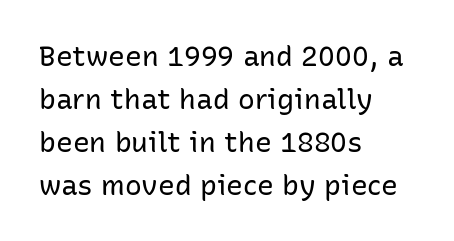
The image shows 28 px regular-weight sans-serif type, upright; set left-aligned, normal line spacing (1.53x), normal letter spacing, not underlined; low stroke contrast and a medium x-height.
